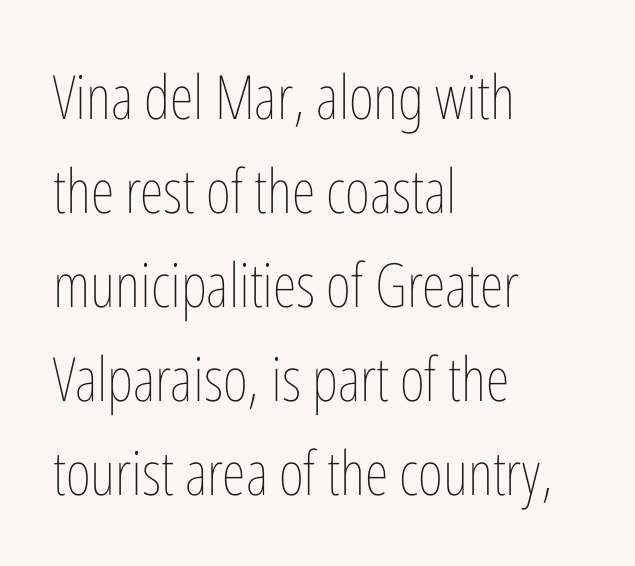
{"italic": "no", "bold": "no", "weight": "thin", "width": "condensed", "stroke_contrast": "low", "x_height": "medium", "monospaced": "no", "underline": "no", "align": "left", "line_spacing": "normal", "line_spacing_ratio": 1.54, "letter_spacing": "normal", "letter_spacing_em": 0.0, "glyph_px": 61}
